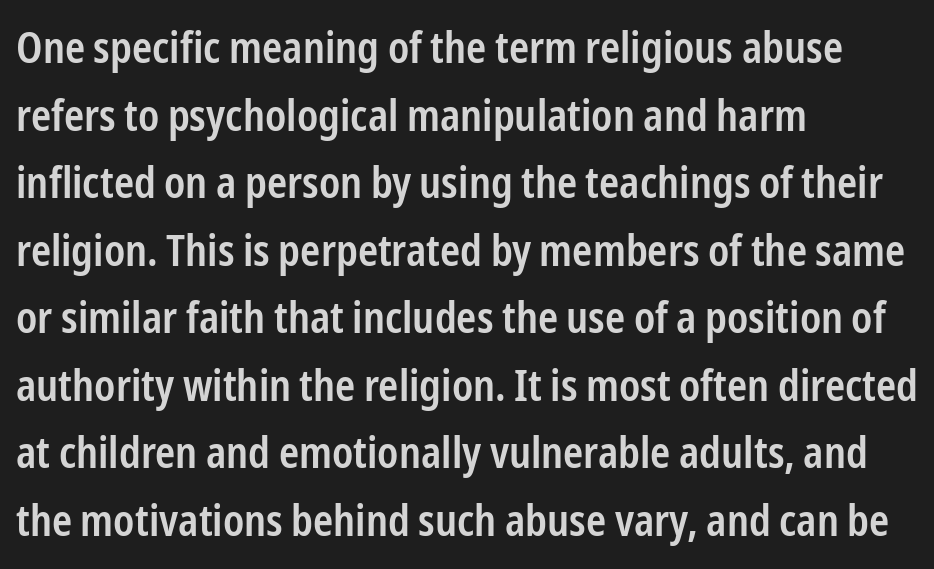
Successive baselines arrive at the customary interval. Heft: intermediate — a semibold. This rendering employs a face without finishing strokes, i.e., a sans-serif. Bare-footed words on every line.
